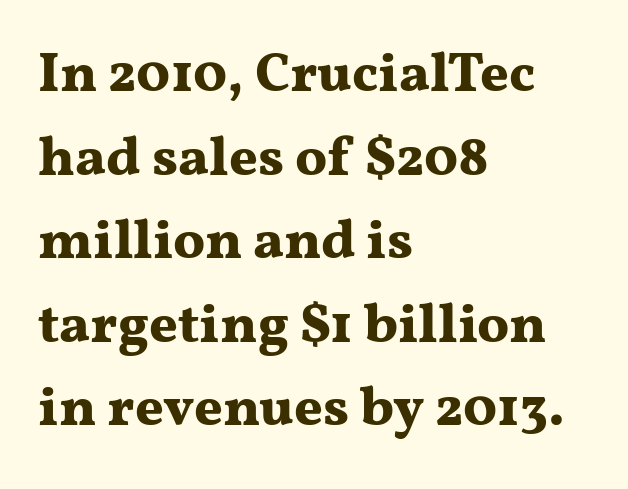
Q: Is the text bold? A: Yes.
Q: Is the text italic (slanted)? A: No, it is upright.
Q: Is the typeface a serif or a sans-serif typeface? A: Serif.
Q: Is the text underlined? A: No.
Q: How is the paragraph aligned? A: Left-aligned.
Q: Is the spacing between letters normal or unusually wide? A: Normal.
Q: Is the spacing between lines tight, normal or loose? A: Normal.
Q: Width (condensed, normal, or wide)? A: Wide.
Q: Stroke contrast? A: Medium.
Q: x-height? A: Medium.
Q: Monospaced? A: No.
